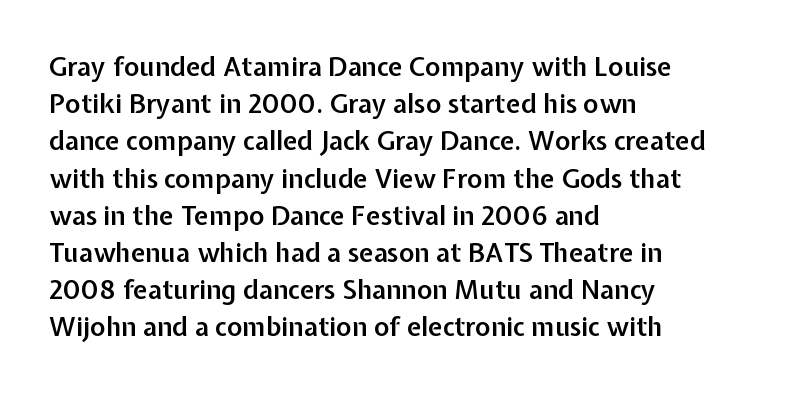
Q: Is the text bold? A: Semi-bold.
Q: Is the text italic (slanted)? A: No, it is upright.
Q: Is the text underlined? A: No.
Q: How is the paragraph aligned? A: Left-aligned.
Q: Is the spacing between letters normal or unusually wide? A: Normal.
Q: Is the spacing between lines tight, normal or loose? A: Normal.
